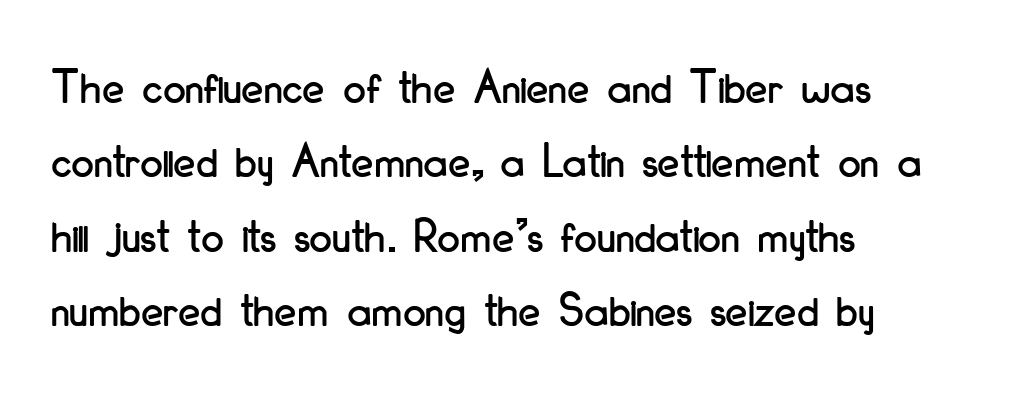
{"serif": "no", "italic": "no", "width": "condensed", "stroke_contrast": "low", "x_height": "small", "monospaced": "no", "underline": "no", "align": "left", "line_spacing": "normal", "line_spacing_ratio": 1.49, "letter_spacing": "normal", "letter_spacing_em": 0.0, "glyph_px": 50}
